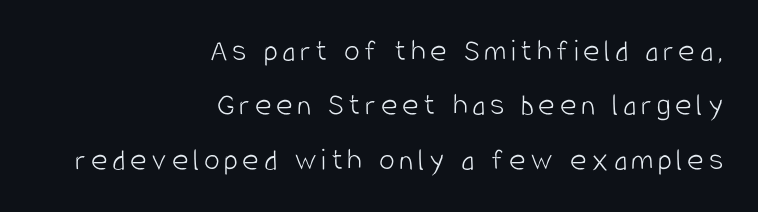
The image shows 32 px light, condensed sans-serif type, upright; set right-aligned, normal line spacing (1.7x), not underlined; low stroke contrast and a large x-height.
